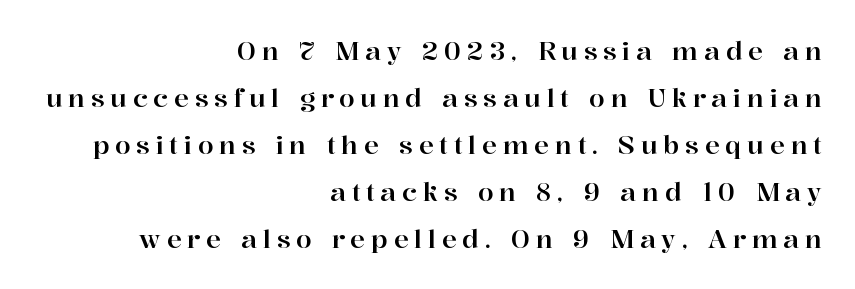
The image shows 25 px text type, upright; set right-aligned, line spacing 1.88x, unusually wide letter spacing (+0.23 em), not underlined.
